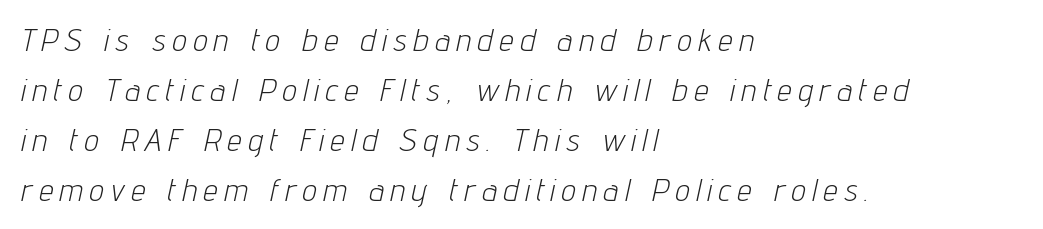
{"italic": "yes", "lean": "right", "slant_degrees": 12, "bold": "no", "weight": "light", "width": "condensed", "stroke_contrast": "low", "x_height": "medium", "monospaced": "no", "underline": "no", "align": "left", "line_spacing": "normal", "line_spacing_ratio": 1.56, "letter_spacing": "wide", "letter_spacing_em": 0.22, "glyph_px": 32}
